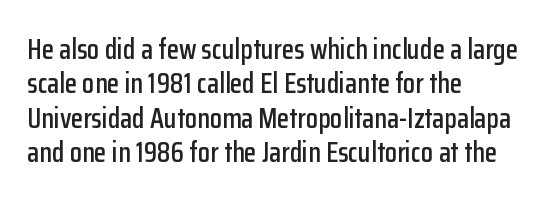
Q: Is the text italic (slanted)? A: No, it is upright.
Q: Is the typeface a serif or a sans-serif typeface? A: Sans-serif.
Q: Is the text underlined? A: No.
Q: How is the paragraph aligned? A: Left-aligned.
Q: Is the spacing between letters normal or unusually wide? A: Normal.
Q: Width (condensed, normal, or wide)? A: Condensed.
Q: Stroke contrast? A: Low.
Q: x-height? A: Medium.
Q: Monospaced? A: No.
